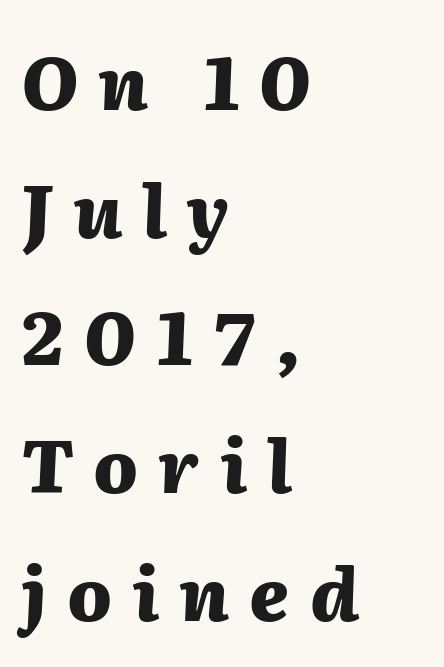
Q: Is the text bold? A: Yes.
Q: Is the text italic (slanted)? A: Yes, it leans right by about 2 degrees.
Q: Is the text underlined? A: No.
Q: How is the paragraph aligned? A: Left-aligned.
Q: Is the spacing between letters normal or unusually wide? A: Unusually wide.
Q: Width (condensed, normal, or wide)? A: Normal.
Q: Stroke contrast? A: Medium.
Q: x-height? A: Medium.
Q: Monospaced? A: No.
